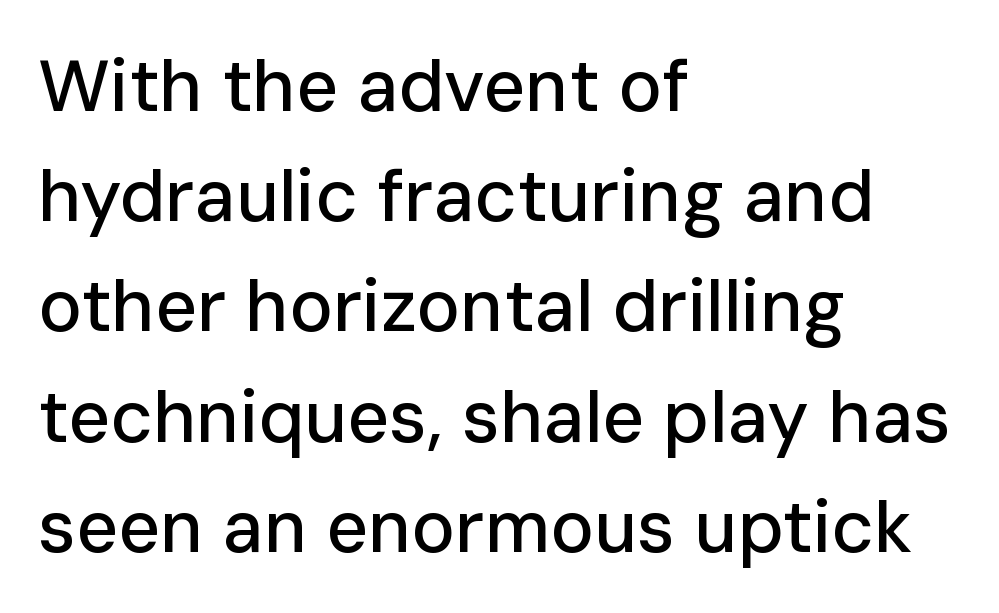
Vertical strokes here are truly vertical. One glance says typical: line gaps are just what's usual. The space beneath each line is pristine and unruled. The letters carry no serifs — their stems end cleanly without finishing strokes. You could not count columns in this text — the font is proportionally spaced. These lines keep a tight, regular rhythm from letter to letter.
